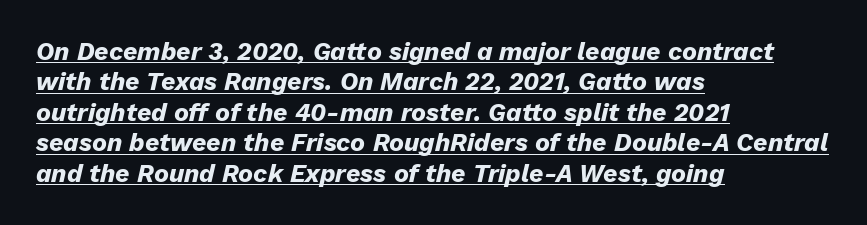
The image shows 25 px bold type, italic (leaning right); set left-aligned, line spacing 1.22x, normal letter spacing, underlined.
